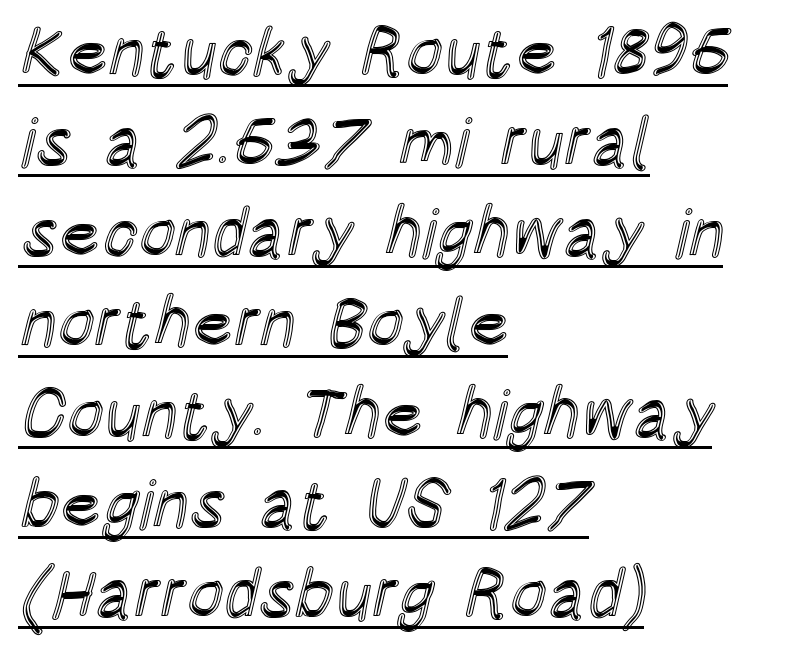
The image shows 69 px condensed type; set left-aligned, normal line spacing (1.31x), normal letter spacing, underlined; a large x-height.
